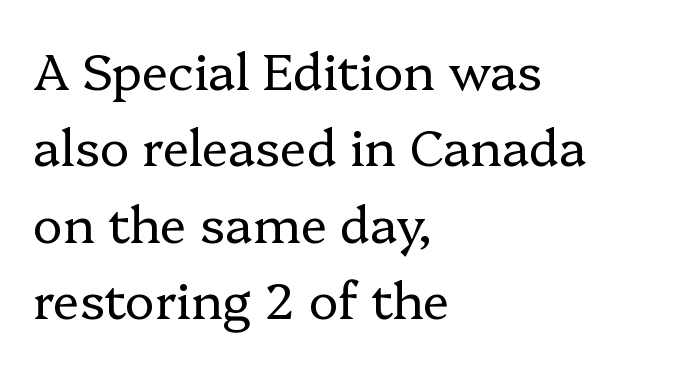
Q: Is the text bold? A: No.
Q: Is the text italic (slanted)? A: No, it is upright.
Q: Is the typeface a serif or a sans-serif typeface? A: Serif.
Q: Is the text underlined? A: No.
Q: How is the paragraph aligned? A: Left-aligned.
Q: Is the spacing between letters normal or unusually wide? A: Normal.
Q: Is the spacing between lines tight, normal or loose? A: Normal.
Q: Width (condensed, normal, or wide)? A: Normal.
Q: Stroke contrast? A: Low.
Q: x-height? A: Medium.
Q: Monospaced? A: No.
